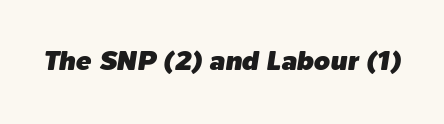
Q: Is the text italic (slanted)? A: Yes, it leans right by about 9 degrees.
Q: Is the text underlined? A: No.
Q: Is the spacing between letters normal or unusually wide? A: Normal.
